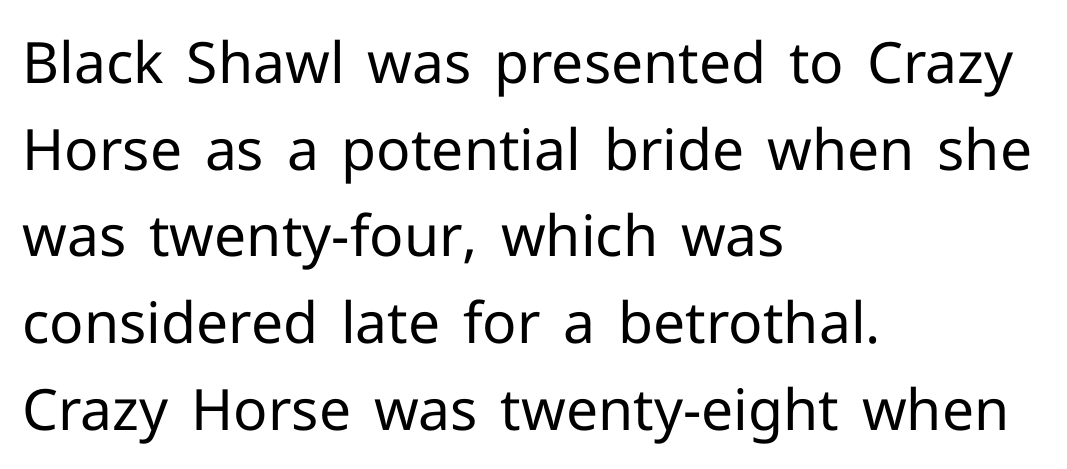
Q: Is the text bold? A: No.
Q: Is the text italic (slanted)? A: No, it is upright.
Q: Is the typeface a serif or a sans-serif typeface? A: Sans-serif.
Q: Is the text underlined? A: No.
Q: How is the paragraph aligned? A: Left-aligned.
Q: Is the spacing between letters normal or unusually wide? A: Normal.
Q: Is the spacing between lines tight, normal or loose? A: Normal.
Q: Width (condensed, normal, or wide)? A: Normal.
Q: Stroke contrast? A: Low.
Q: x-height? A: Medium.
Q: Monospaced? A: No.
